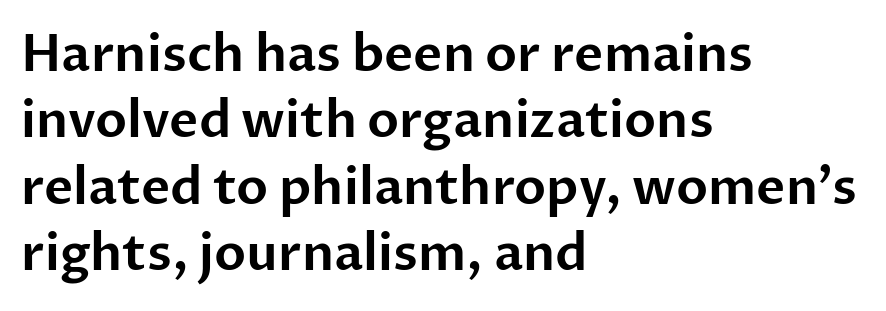
A typesetter would call this leading conventional body-copy spacing. The letters sit at their default tracking, neither squeezed nor spread. The lines in this sample share a left origin and differ only in where they stop. Character widths vary here, with narrow letters taking less room than wide ones.
